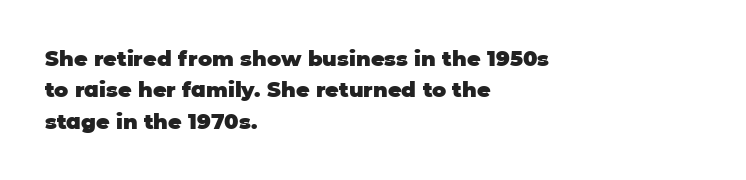
Set as a true bold cut, around the 700 mark. You can tell it's not italic because the verticals are truly vertical. Horizontally, the lines are justified to the leading edge only. Evenly set lines give the paragraph a standard silhouette. Just letters on the line, the space beneath them empty. Compared with typical body copy, the letter spacing here is the same.
